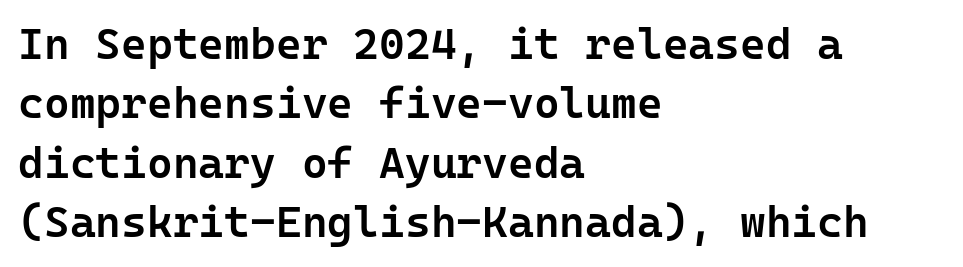
In terms of letterspacing, this is plain default setting. Type style note: lacks serifs. The letters march in equal steps, a hallmark of fixed-pitch type. Underlining? Definitely not there.
